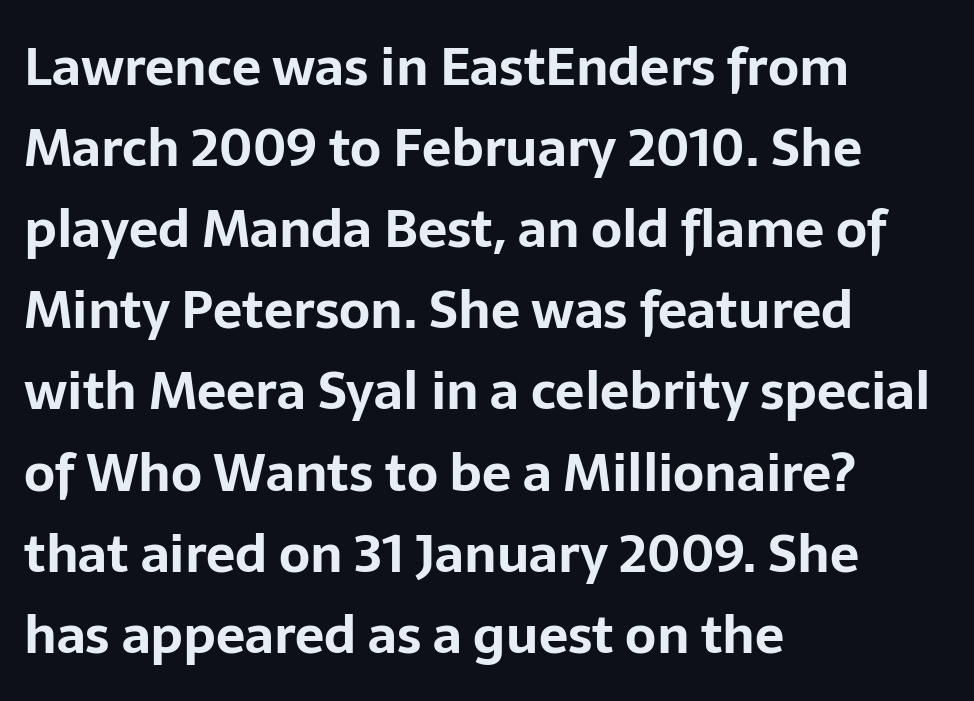
{"serif": "no", "italic": "no", "bold": "yes", "weight": "bold", "width": "normal", "stroke_contrast": "low", "x_height": "medium", "monospaced": "no", "underline": "no", "align": "left", "line_spacing": "normal", "line_spacing_ratio": 1.56, "letter_spacing": "normal", "letter_spacing_em": 0.0, "glyph_px": 52}
